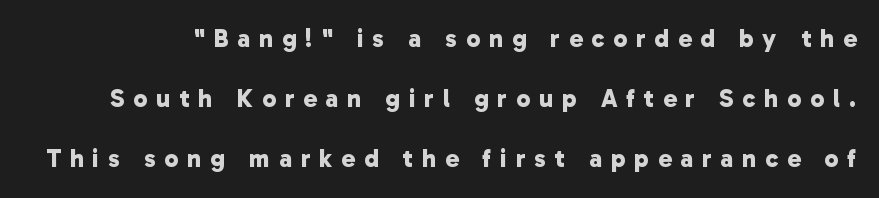
{"bold": "yes", "underline": "no", "line_spacing": "loose", "line_spacing_ratio": 2.41, "letter_spacing": "wide", "letter_spacing_em": 0.36, "glyph_px": 25}
